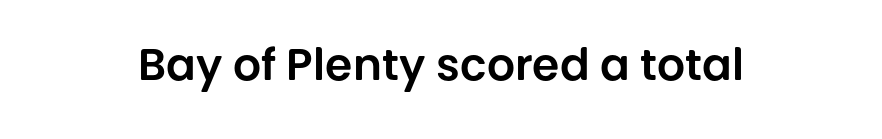
Q: Is the text italic (slanted)? A: No, it is upright.
Q: Is the typeface a serif or a sans-serif typeface? A: Sans-serif.
Q: Is the text underlined? A: No.
Q: Is the spacing between letters normal or unusually wide? A: Normal.
Q: Width (condensed, normal, or wide)? A: Normal.
Q: Stroke contrast? A: Low.
Q: x-height? A: Large.
Q: Monospaced? A: No.
